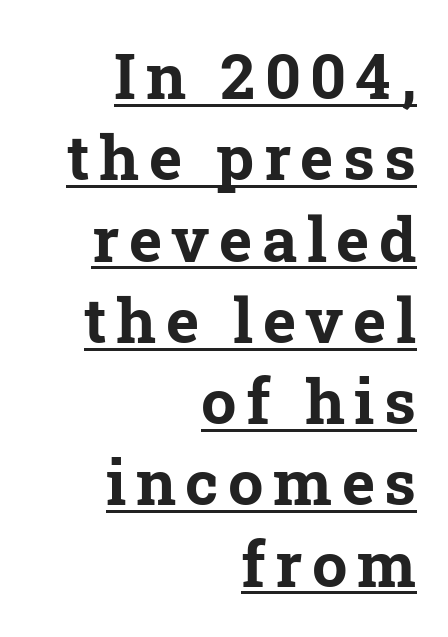
Q: Is the text bold? A: Yes.
Q: Is the typeface a serif or a sans-serif typeface? A: Serif.
Q: Is the text underlined? A: Yes.
Q: How is the paragraph aligned? A: Right-aligned.
Q: Is the spacing between lines tight, normal or loose? A: Normal.
Q: Width (condensed, normal, or wide)? A: Normal.
Q: Stroke contrast? A: Low.
Q: x-height? A: Medium.
Q: Monospaced? A: No.
